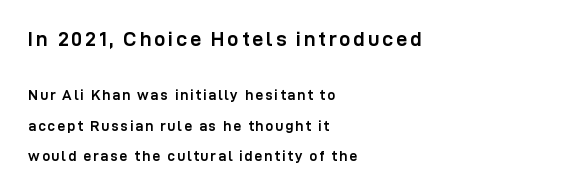
Q: Is the text bold? A: Yes.
Q: Is the text italic (slanted)? A: No, it is upright.
Q: Is the text underlined? A: No.
Q: How is the paragraph aligned? A: Left-aligned.
Q: Is the spacing between lines tight, normal or loose? A: Loose.
Q: Which block of text is set in a larger size, the first (top) or the second (bottom)? A: The first (top) one.
